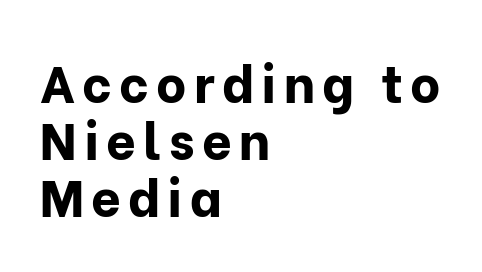
You could not count columns in this text — the font is proportionally spaced. Does the weight exceed regular? Yes, all the way to bold. The area under the type is left untouched. The block of text is dense from top to bottom, with scant space between rows.
